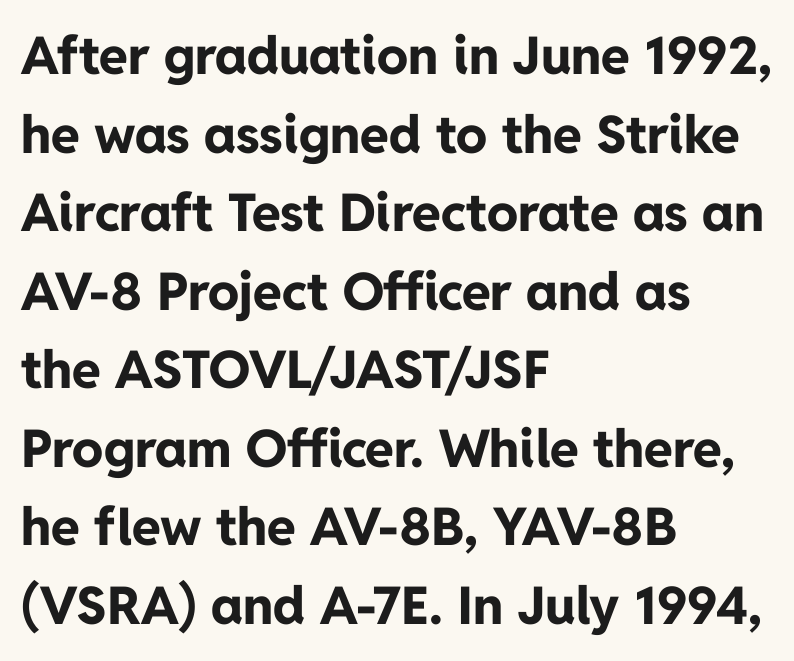
{"serif": "no", "italic": "no", "bold": "yes", "weight": "bold", "width": "normal", "stroke_contrast": "low", "x_height": "medium", "monospaced": "no", "underline": "no", "align": "left", "line_spacing": "normal", "line_spacing_ratio": 1.51, "letter_spacing": "normal", "letter_spacing_em": 0.0, "glyph_px": 52}
